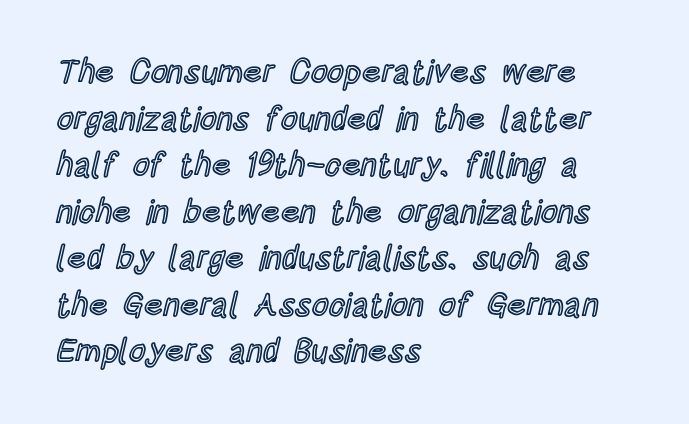
Left-aligned paragraph, ragged on the right. Words float on clear page, feet unadorned. Spacing verdict: proportional, widths tailored to each character. The line texture is even and compact thanks to regular tracking. Is there much room between lines? A standard amount, neither cramped nor airy.
